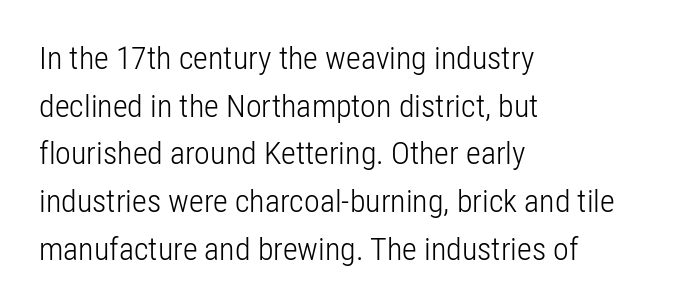
The image shows 32 px light, condensed sans-serif type, upright; set left-aligned, normal line spacing (1.49x), normal letter spacing, not underlined; low stroke contrast and a medium x-height.
